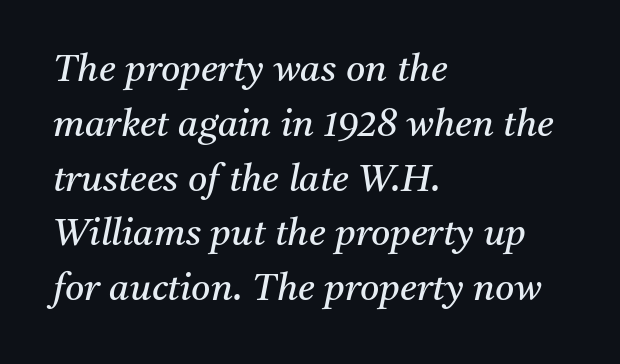
The image shows 37 px regular-weight serif type, italic (leaning right); set left-aligned, normal line spacing (1.48x), normal letter spacing, not underlined; medium stroke contrast and a medium x-height.
